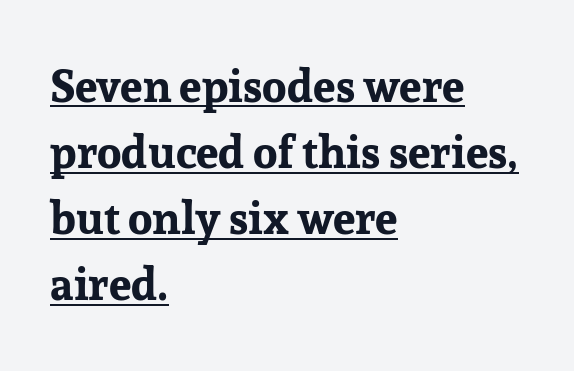
The image shows 45 px bold serif type, upright; set left-aligned, normal line spacing (1.47x), normal letter spacing, underlined; low stroke contrast and a medium x-height.
